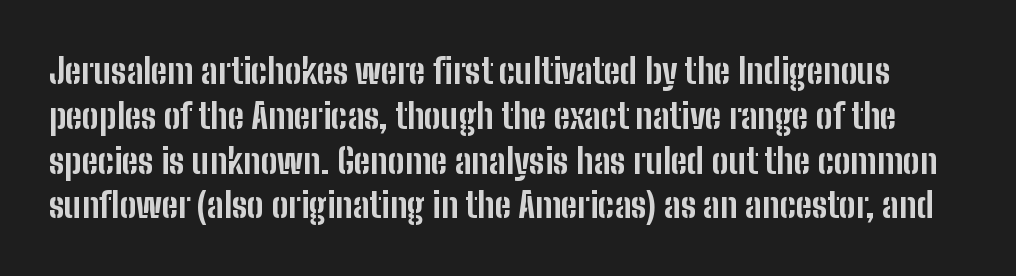
A dark, heavy texture on the line: the type is bold. Words appear dense and cohesive because spacing is normal. The rendering shows plain stroke endings on the letterforms — a sans-serif design. Rows of type keep a routine distance in the vertical direction. The string is rendered with underlining switched off. Rendered with straight, roman letterforms.
